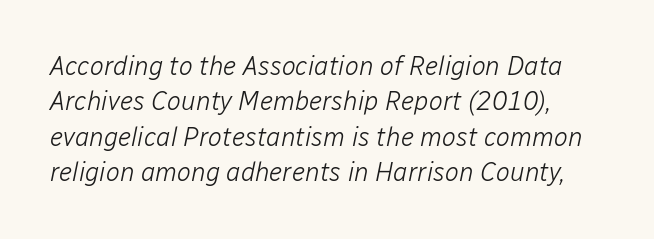
{"italic": "yes", "lean": "right", "slant_degrees": 12, "bold": "no", "underline": "no", "line_spacing": "normal", "line_spacing_ratio": 1.36, "letter_spacing": "normal", "letter_spacing_em": 0.0, "glyph_px": 26}
